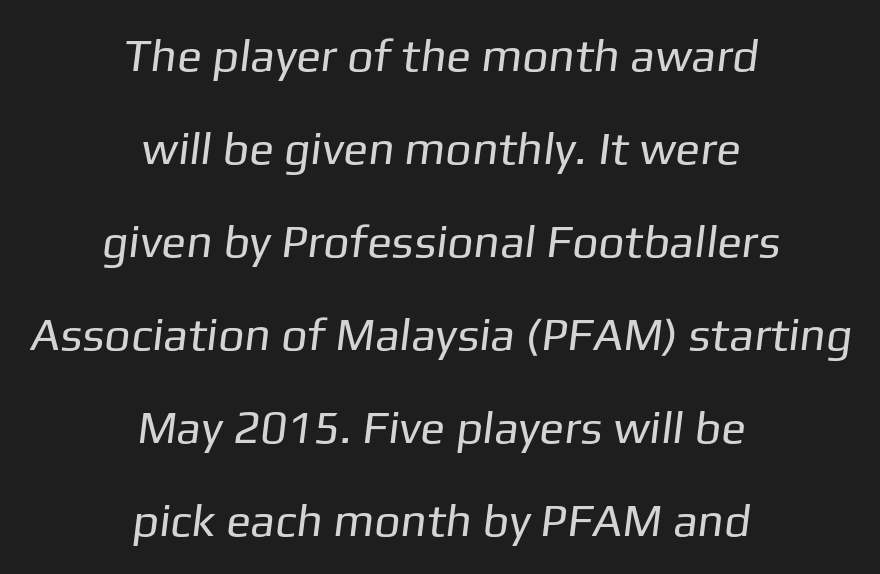
Q: Is the text bold? A: No.
Q: Is the typeface a serif or a sans-serif typeface? A: Sans-serif.
Q: Is the text underlined? A: No.
Q: How is the paragraph aligned? A: Centered.
Q: Is the spacing between letters normal or unusually wide? A: Normal.
Q: Is the spacing between lines tight, normal or loose? A: Loose.
Q: Width (condensed, normal, or wide)? A: Normal.
Q: Stroke contrast? A: Low.
Q: x-height? A: Medium.
Q: Monospaced? A: No.
